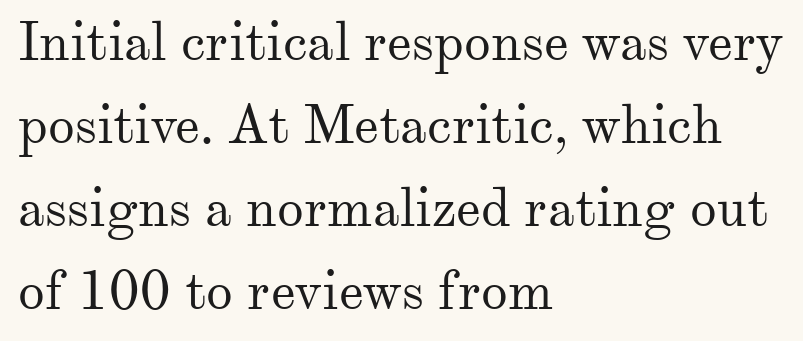
{"serif": "yes", "italic": "no", "bold": "no", "weight": "regular", "width": "normal", "stroke_contrast": "medium", "x_height": "small", "monospaced": "no", "underline": "no", "align": "left", "line_spacing": "normal", "line_spacing_ratio": 1.54, "letter_spacing": "normal", "letter_spacing_em": 0.0, "glyph_px": 54}
